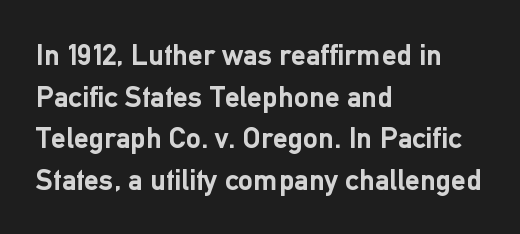
{"serif": "no", "italic": "no", "bold": "yes", "weight": "semibold", "width": "normal", "stroke_contrast": "low", "x_height": "medium", "monospaced": "no", "underline": "no", "align": "left", "line_spacing": "normal", "line_spacing_ratio": 1.39, "letter_spacing": "normal", "letter_spacing_em": 0.0, "glyph_px": 30}
